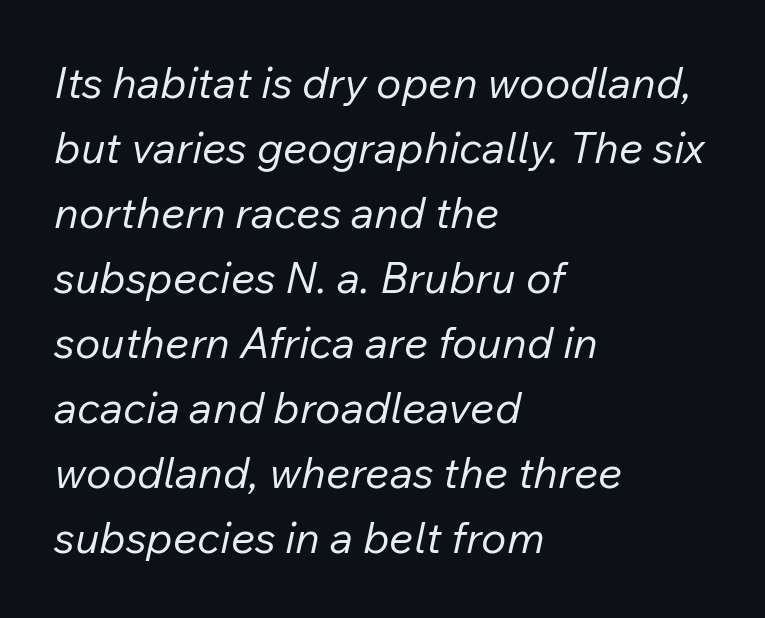
The image shows 43 px regular-weight type, italic (leaning right); set left-aligned, normal line spacing (1.51x), normal letter spacing, not underlined; low stroke contrast and a medium x-height.
